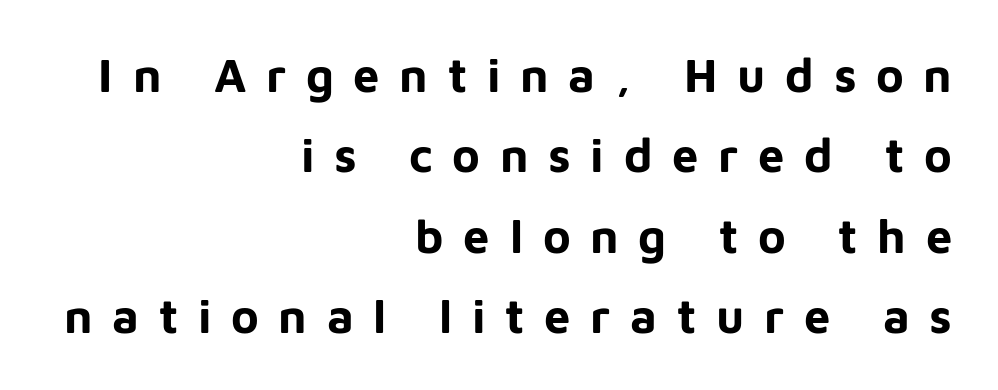
Look at the bottom of the vertical strokes: they stop flat, with no serifs. The rendering anchors every line to the right-hand side. Does the weight exceed regular? Yes, all the way to bold. If you drew a line through each stem, it would be perfectly vertical. Varying glyph widths throughout — classic text-font behaviour.
